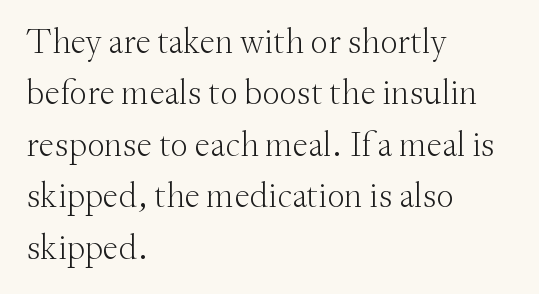
Think of a printed novel: that variable character pitch is what you see here. The face used here is seriffed, in the tradition of book romans. Caption: standard tracking, unaltered. Quick note: interline space is typical. This sample uses an upright cut, with every glyph sitting square on the baseline.
